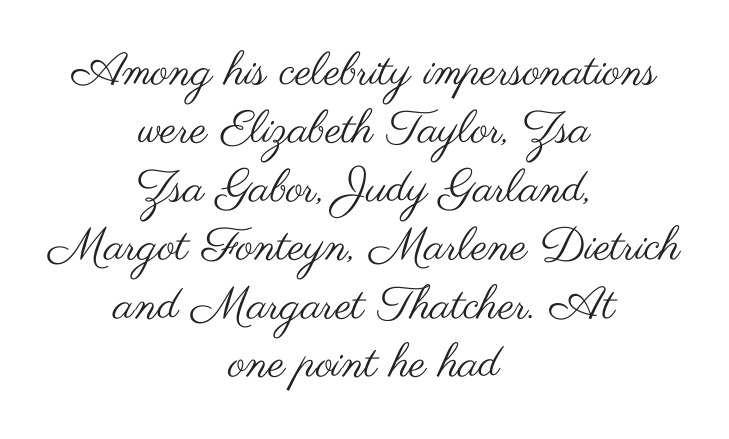
{"serif": "no", "bold": "no", "weight": "regular", "width": "wide", "stroke_contrast": "medium", "x_height": "small", "monospaced": "no", "underline": "no", "align": "center", "line_spacing": "normal", "line_spacing_ratio": 1.27, "letter_spacing": "normal", "letter_spacing_em": 0.0, "glyph_px": 46}
